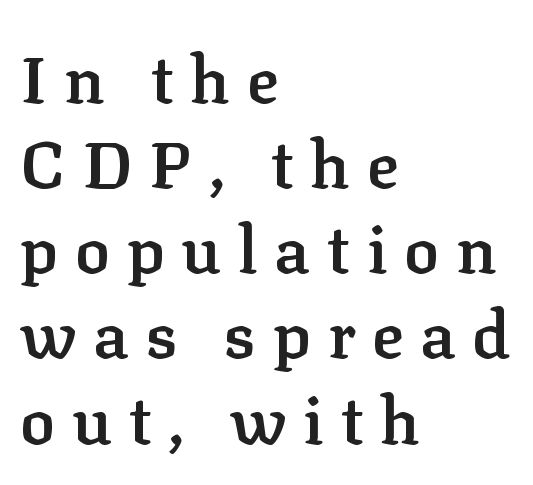
Q: Is the text bold? A: Semi-bold.
Q: Is the text italic (slanted)? A: No, it is upright.
Q: Is the typeface a serif or a sans-serif typeface? A: Serif.
Q: Is the text underlined? A: No.
Q: How is the paragraph aligned? A: Left-aligned.
Q: Is the spacing between letters normal or unusually wide? A: Unusually wide.
Q: Is the spacing between lines tight, normal or loose? A: Normal.
Q: Width (condensed, normal, or wide)? A: Normal.
Q: Stroke contrast? A: Low.
Q: x-height? A: Medium.
Q: Monospaced? A: No.
